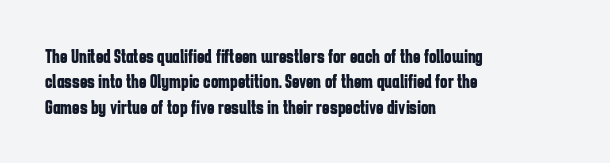
Characters follow at the spacing the type designer built in. What's the leading like? Ordinary, nothing unusual. Horizontal alignment here is leftward, the default for most running prose. The words here are not underlined. The typesetting leans heavy: a genuine bold.
